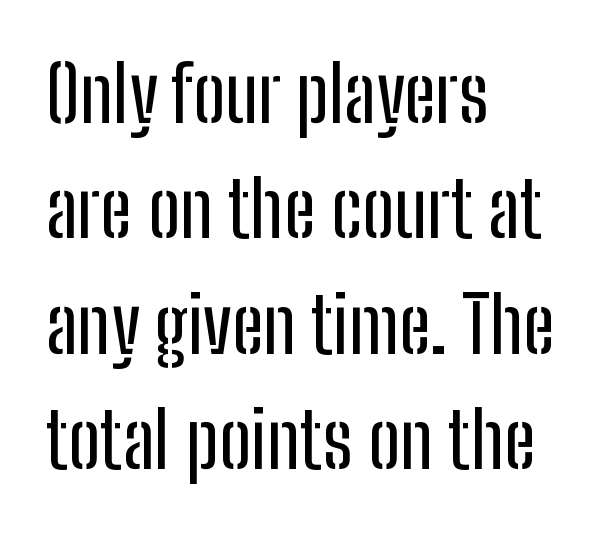
{"serif": "no", "italic": "no", "width": "condensed", "stroke_contrast": "low", "x_height": "medium", "monospaced": "no", "underline": "no", "align": "left", "line_spacing": "normal", "line_spacing_ratio": 1.48, "letter_spacing": "normal", "letter_spacing_em": 0.0, "glyph_px": 78}
